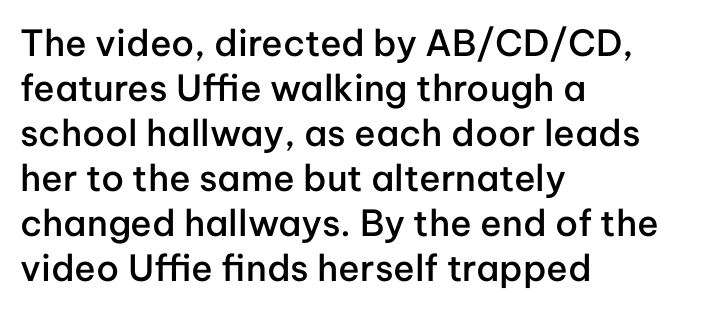
This rendering leaves character spacing at its baseline value. Unlike a traditional serif, this face leaves its strokes unadorned. The leading is moderate, giving the passage an even texture. Note the varied advance widths — an 'i' is clearly narrower than an 'm'.
